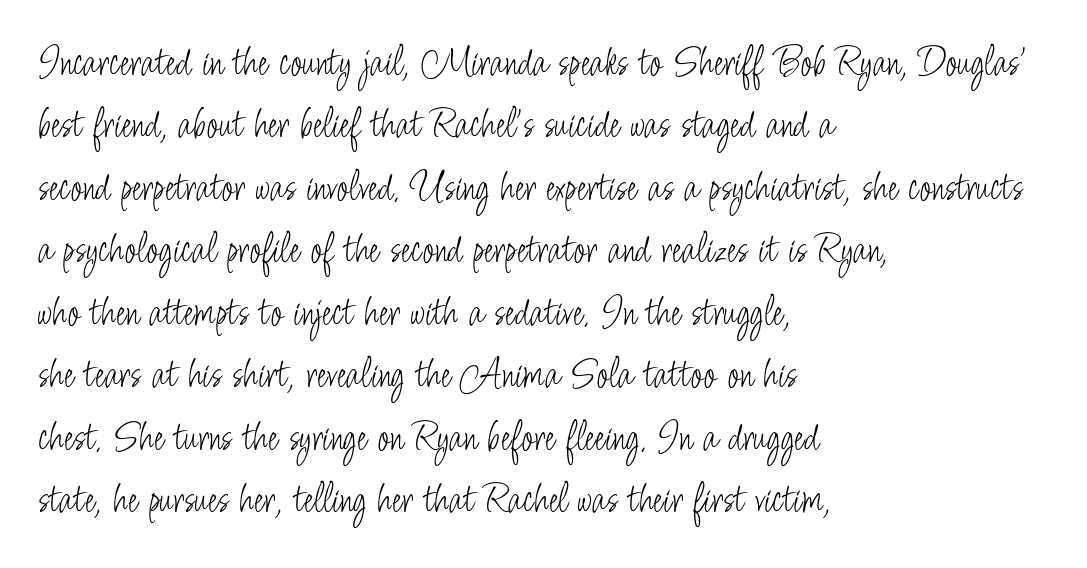
{"serif": "no", "bold": "no", "weight": "light", "width": "condensed", "stroke_contrast": "low", "x_height": "small", "monospaced": "no", "underline": "no", "align": "left", "line_spacing": "normal", "line_spacing_ratio": 1.42, "letter_spacing": "normal", "letter_spacing_em": 0.0, "glyph_px": 44}
